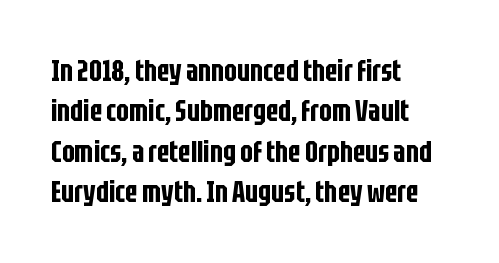
The image shows 30 px condensed sans-serif type, upright; set left-aligned, normal line spacing (1.35x), normal letter spacing, not underlined; low stroke contrast and a large x-height.
